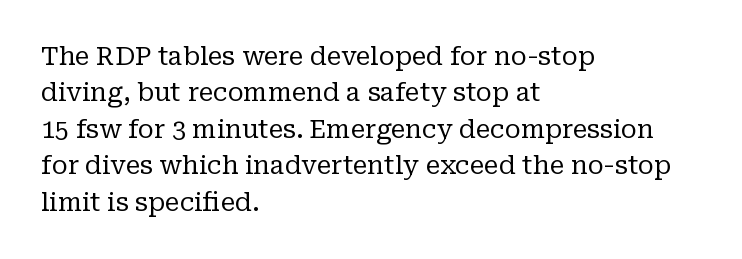
{"italic": "no", "bold": "no", "underline": "no", "align": "left", "line_spacing": "normal", "line_spacing_ratio": 1.46, "letter_spacing": "normal", "letter_spacing_em": 0.0, "glyph_px": 25}
